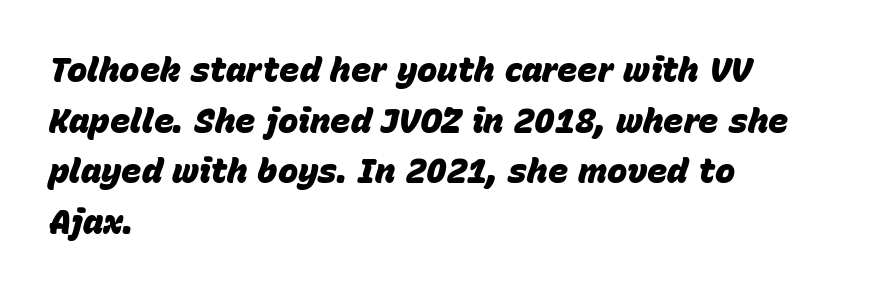
The image shows 34 px heavy type, italic (leaning right); set left-aligned, normal line spacing (1.49x), normal letter spacing, not underlined; low stroke contrast and a large x-height.
